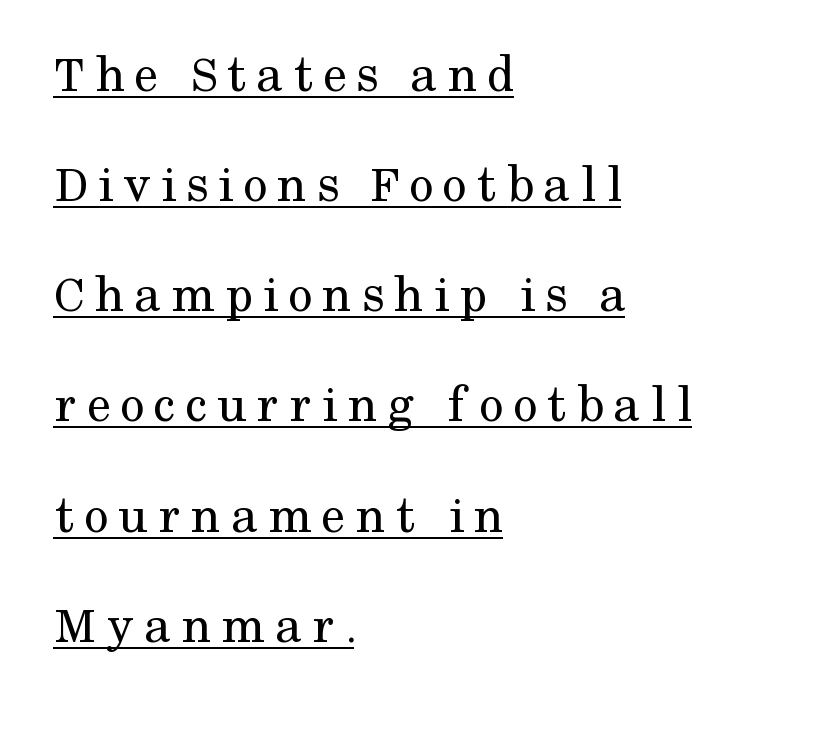
Q: Is the text bold? A: No.
Q: Is the text italic (slanted)? A: No, it is upright.
Q: Is the typeface a serif or a sans-serif typeface? A: Serif.
Q: Is the text underlined? A: Yes.
Q: How is the paragraph aligned? A: Left-aligned.
Q: Is the spacing between lines tight, normal or loose? A: Loose.
Q: Width (condensed, normal, or wide)? A: Normal.
Q: Stroke contrast? A: Medium.
Q: x-height? A: Medium.
Q: Monospaced? A: No.
